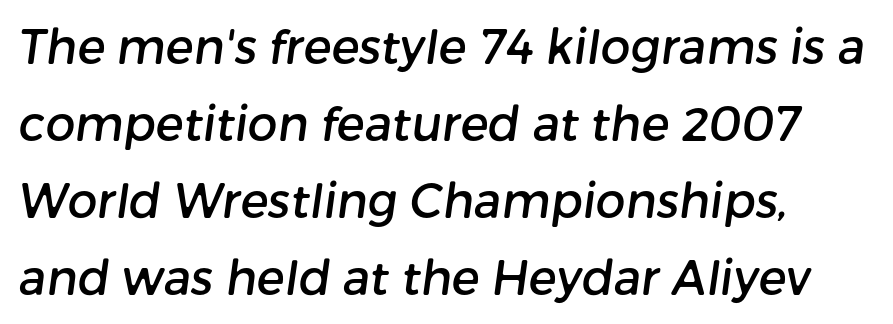
This sample is left-justified, so line endings fall wherever the words run out. The line-height multiplier appears to be the usual default. Compared with typical body copy, the letter spacing here is the same. The words here are not underlined. Type style note: lacks serifs.
